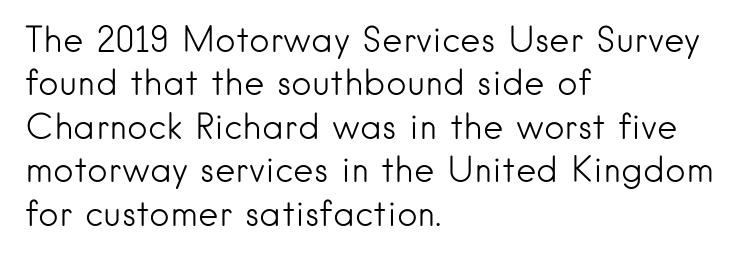
{"serif": "no", "italic": "no", "bold": "no", "weight": "light", "width": "normal", "stroke_contrast": "low", "x_height": "small", "monospaced": "no", "underline": "no", "align": "left", "line_spacing_ratio": 1.24, "letter_spacing": "normal", "letter_spacing_em": 0.0, "glyph_px": 35}
